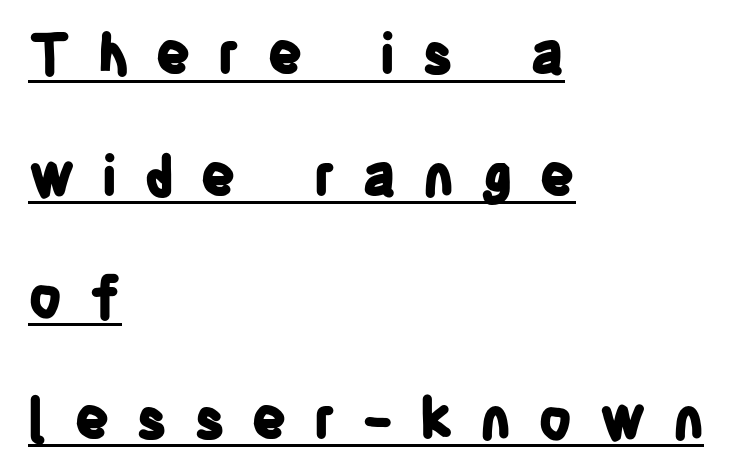
The image shows 55 px bold, condensed sans-serif type, upright; set left-aligned, loose line spacing (2.21x), unusually wide letter spacing (+0.48 em), underlined; low stroke contrast and a large x-height.
